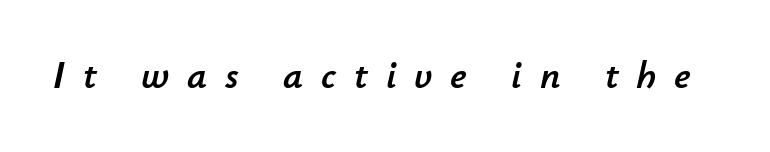
The space directly below the letters is spotless. Italic: yes, the glyphs are oblique. Caption: expanded tracking, letters set apart. Think of a printed novel: that variable character pitch is what you see here.
